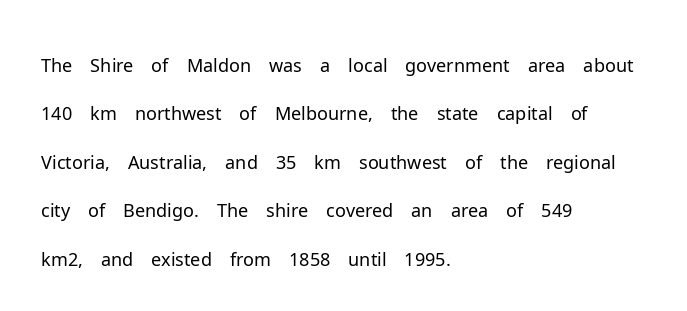
{"serif": "no", "italic": "no", "bold": "no", "weight": "light", "width": "normal", "stroke_contrast": "low", "x_height": "medium", "monospaced": "no", "underline": "no", "align": "left", "line_spacing": "normal", "line_spacing_ratio": 1.31, "letter_spacing": "normal", "letter_spacing_em": 0.0, "glyph_px": 37}
